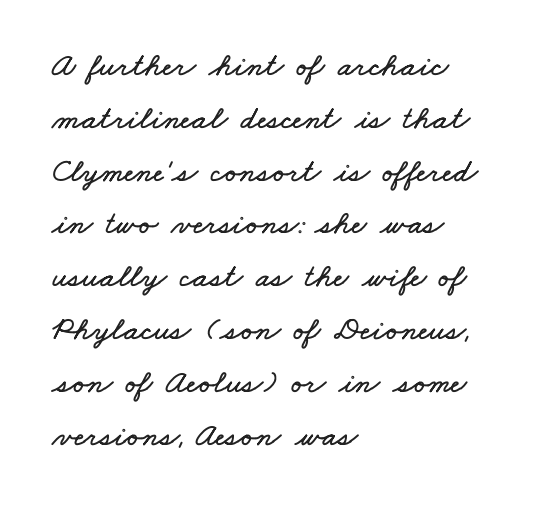
Q: Is the text underlined? A: No.
Q: How is the paragraph aligned? A: Left-aligned.
Q: Is the spacing between letters normal or unusually wide? A: Normal.
Q: Is the spacing between lines tight, normal or loose? A: Normal.
Q: Width (condensed, normal, or wide)? A: Wide.
Q: Stroke contrast? A: Low.
Q: x-height? A: Small.
Q: Monospaced? A: No.
